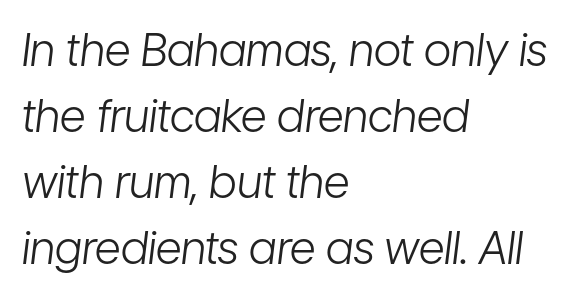
The paragraph has a hard left edge and a soft right edge. Words appear dense and cohesive because spacing is normal. Proportional: the letters do not fall into vertical columns. Weight: in the light-to-regular range. Words float on clear page, feet unadorned.
